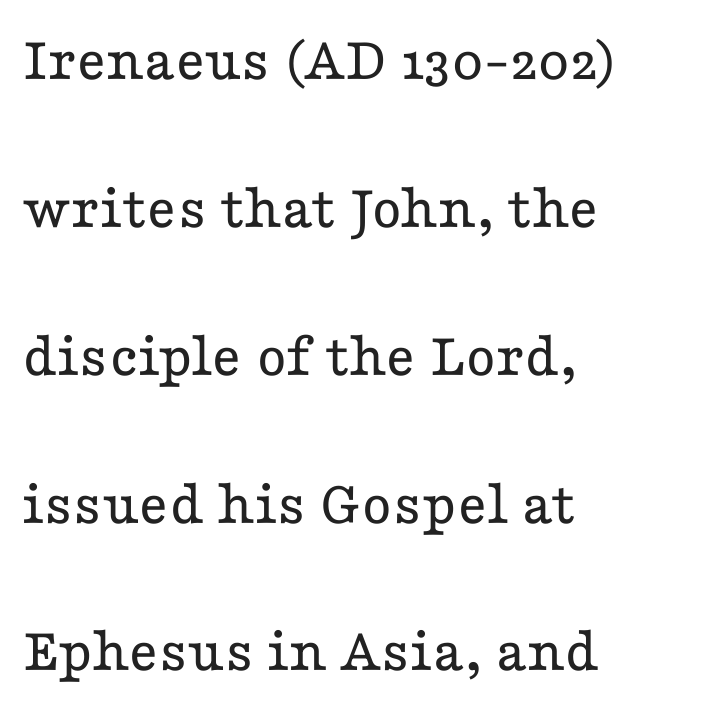
The image shows 64 px regular-weight, wide serif type, upright; set left-aligned, loose line spacing (2.31x), normal letter spacing, not underlined; low stroke contrast and a medium x-height.
